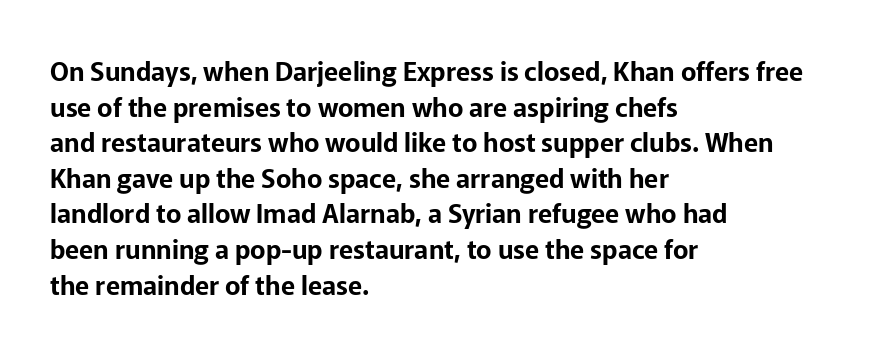
The image shows 26 px text type, upright; set left-aligned, normal line spacing (1.37x), normal letter spacing, not underlined.
